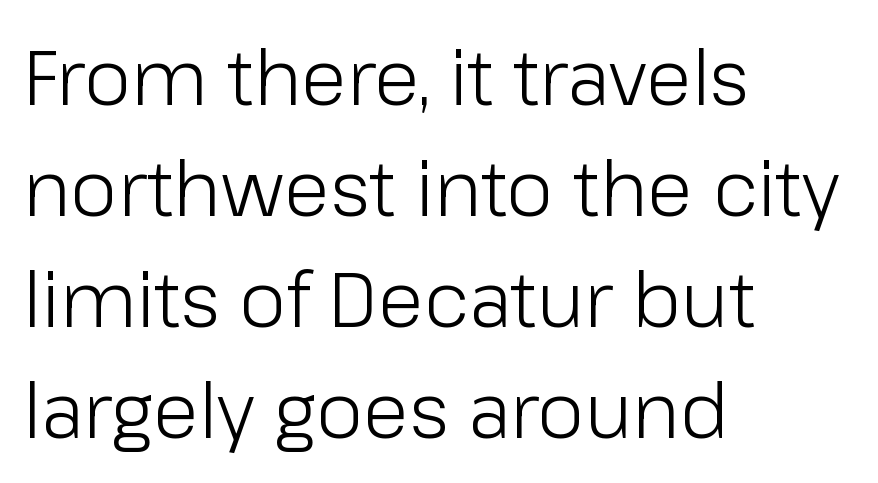
The image shows 76 px light sans-serif type, upright; set left-aligned, normal line spacing (1.46x), normal letter spacing, not underlined; low stroke contrast and a medium x-height.
